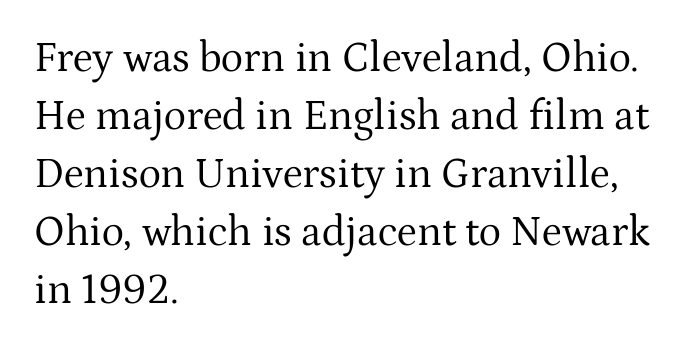
Q: Is the text bold? A: No.
Q: Is the text italic (slanted)? A: No, it is upright.
Q: Is the typeface a serif or a sans-serif typeface? A: Serif.
Q: Is the text underlined? A: No.
Q: How is the paragraph aligned? A: Left-aligned.
Q: Is the spacing between letters normal or unusually wide? A: Normal.
Q: Is the spacing between lines tight, normal or loose? A: Normal.
Q: Width (condensed, normal, or wide)? A: Normal.
Q: Stroke contrast? A: Medium.
Q: x-height? A: Medium.
Q: Monospaced? A: No.
